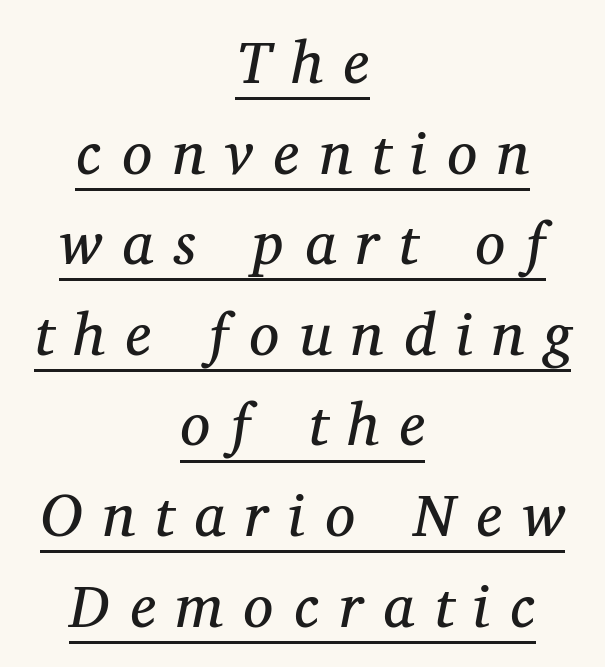
{"serif": "yes", "italic": "yes", "lean": "right", "slant_degrees": 12, "bold": "no", "weight": "regular", "width": "normal", "stroke_contrast": "medium", "x_height": "medium", "monospaced": "no", "underline": "yes", "align": "center", "line_spacing": "normal", "line_spacing_ratio": 1.51, "letter_spacing": "wide", "letter_spacing_em": 0.34, "glyph_px": 60}
